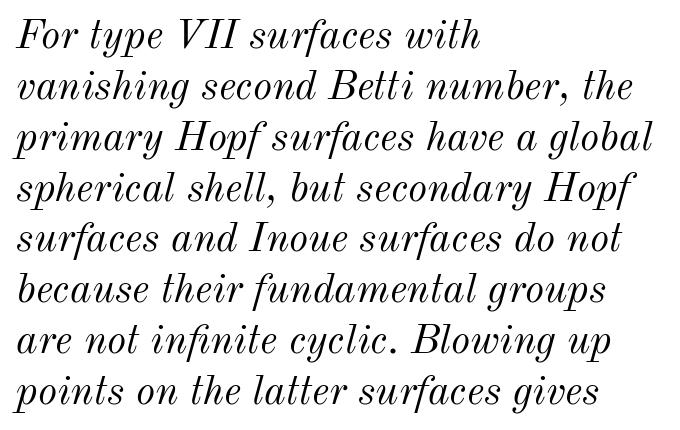
{"italic": "yes", "lean": "right", "slant_degrees": 12, "bold": "no", "weight": "light", "width": "normal", "stroke_contrast": "medium", "x_height": "small", "monospaced": "no", "underline": "no", "align": "left", "line_spacing_ratio": 1.24, "letter_spacing": "normal", "letter_spacing_em": 0.0, "glyph_px": 41}
